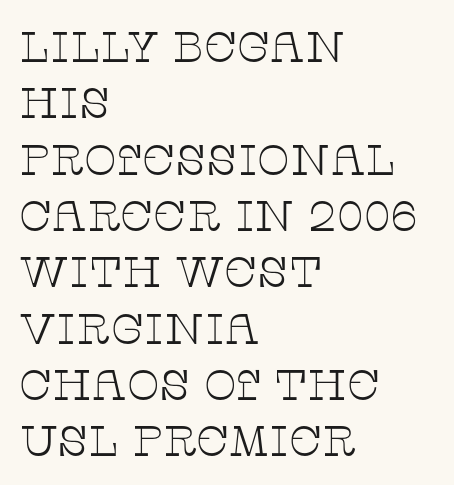
Honestly, there is no underline to notice here at all. Visually the block forms a straight wall on the left and a jagged coastline on the right. Type style note: has serifs. Think of a printed novel: that variable character pitch is what you see here. Standard letterfit; no display-style spreading of the glyphs.
